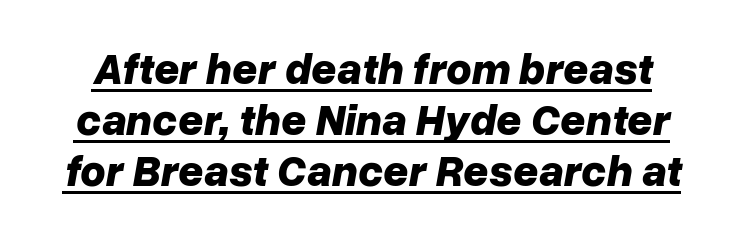
{"italic": "yes", "lean": "right", "slant_degrees": 10, "bold": "yes", "weight": "bold", "width": "normal", "stroke_contrast": "low", "x_height": "medium", "monospaced": "no", "underline": "yes", "line_spacing_ratio": 1.16, "letter_spacing": "normal", "letter_spacing_em": 0.0, "glyph_px": 44}
